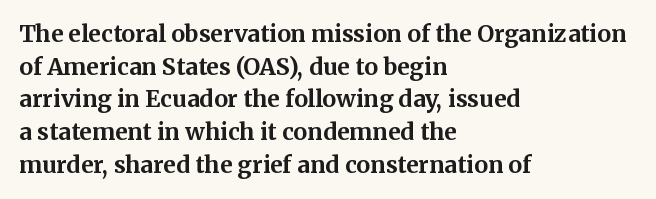
Q: Is the text bold? A: Yes.
Q: Is the text italic (slanted)? A: No, it is upright.
Q: Is the text underlined? A: No.
Q: How is the paragraph aligned? A: Left-aligned.
Q: Is the spacing between letters normal or unusually wide? A: Normal.
Q: Is the spacing between lines tight, normal or loose? A: Normal.
